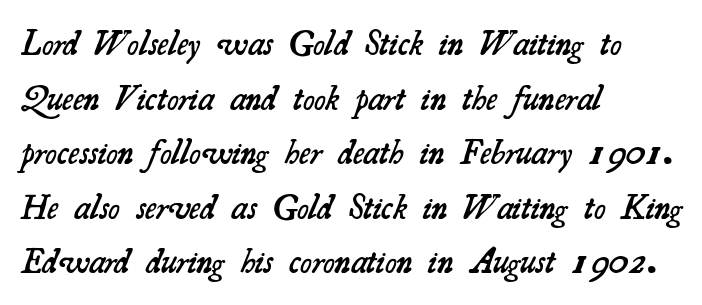
Stroke thickness is moderately raised; the sample reads as semibold. This rendering uses left alignment, leaving the right contour irregular. The passage shown stacks its lines at a standard gap. Descenders are the only things crossing below the line. You could call the tracking neutral — neither tight nor loose. Is this a fixed-width face? No — the glyphs have proportional, varying widths.
